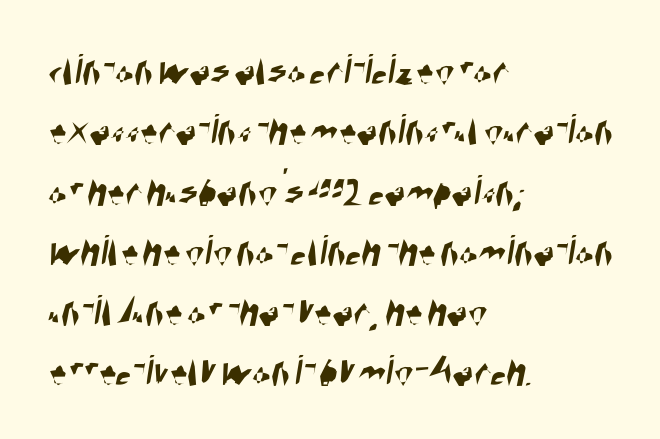
The image shows 44 px condensed sans-serif type; set left-aligned, normal line spacing (1.37x), normal letter spacing, not underlined; high stroke contrast and a large x-height.
